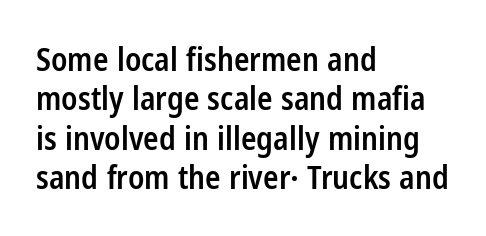
Q: Is the text bold? A: Semi-bold.
Q: Is the text italic (slanted)? A: No, it is upright.
Q: Is the typeface a serif or a sans-serif typeface? A: Sans-serif.
Q: Is the text underlined? A: No.
Q: How is the paragraph aligned? A: Left-aligned.
Q: Is the spacing between letters normal or unusually wide? A: Normal.
Q: Width (condensed, normal, or wide)? A: Condensed.
Q: Stroke contrast? A: Low.
Q: x-height? A: Medium.
Q: Monospaced? A: No.
